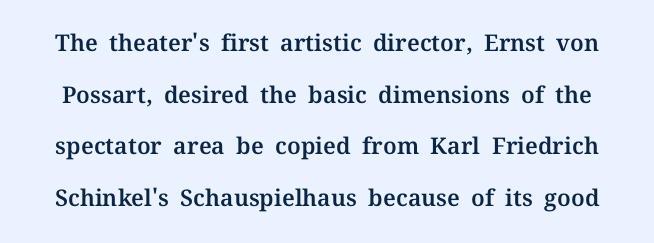
{"italic": "no", "underline": "no", "line_spacing": "loose", "line_spacing_ratio": 2.25, "letter_spacing": "normal", "letter_spacing_em": 0.0, "glyph_px": 23}
